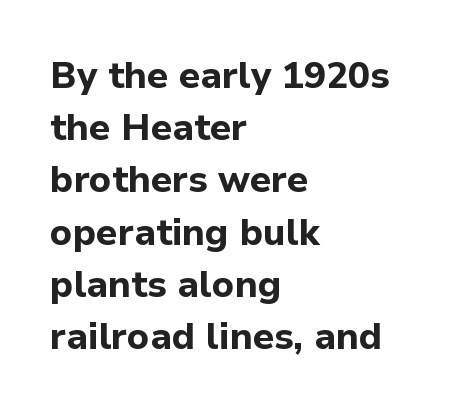
Q: Is the text bold? A: Yes.
Q: Is the text italic (slanted)? A: No, it is upright.
Q: Is the typeface a serif or a sans-serif typeface? A: Sans-serif.
Q: Is the text underlined? A: No.
Q: How is the paragraph aligned? A: Left-aligned.
Q: Is the spacing between letters normal or unusually wide? A: Normal.
Q: Is the spacing between lines tight, normal or loose? A: Normal.
Q: Width (condensed, normal, or wide)? A: Normal.
Q: Stroke contrast? A: Low.
Q: x-height? A: Medium.
Q: Monospaced? A: No.
